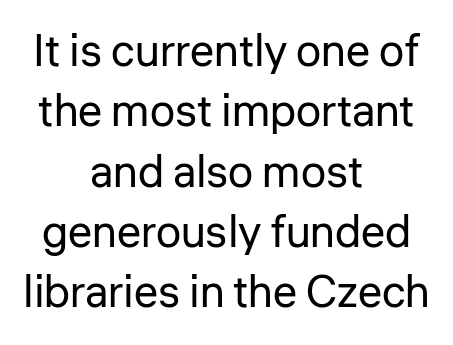
The image shows 45 px regular-weight sans-serif type, upright; set centered, normal line spacing (1.34x), normal letter spacing, not underlined; low stroke contrast and a medium x-height.
